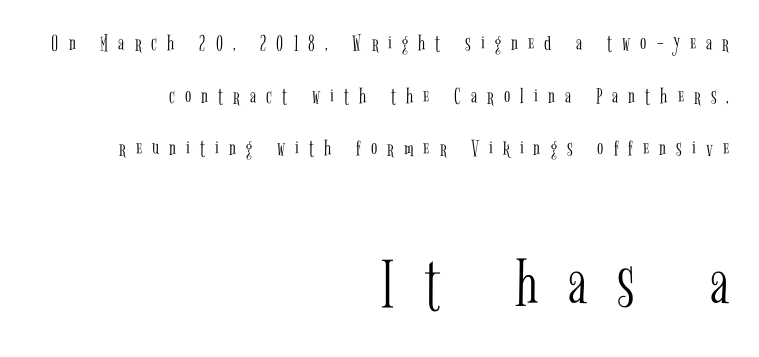
Teacher's note: observe the even right margin — that is flush-right alignment. Designer's note — italics off, roman on. You could not count columns in this text — the font is proportionally spaced. Notice the wide empty band between every row — that's loose leading. Classification — serif.
